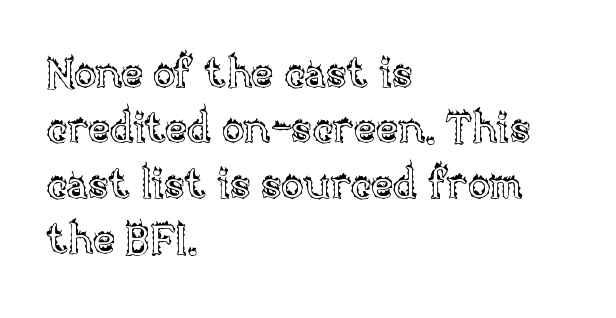
{"italic": "no", "width": "normal", "x_height": "large", "monospaced": "no", "underline": "no", "align": "left", "line_spacing": "normal", "line_spacing_ratio": 1.32, "letter_spacing": "normal", "letter_spacing_em": 0.0, "glyph_px": 42}
